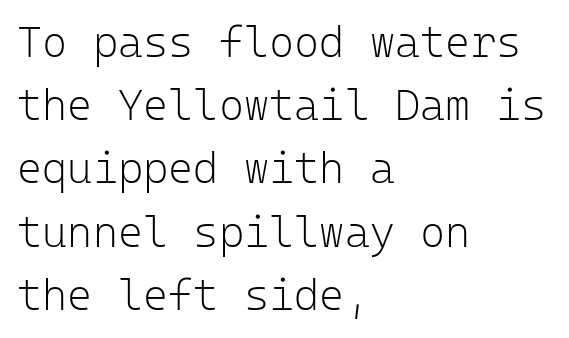
Think of a typewriter: that constant character pitch is what you see here. The passage shown stacks its lines at a standard gap. Unlike a traditional serif, this face leaves its strokes unadorned. The lettering holds an erect, upright posture throughout. The weight would be labelled regular, book, light, or lighter still.
